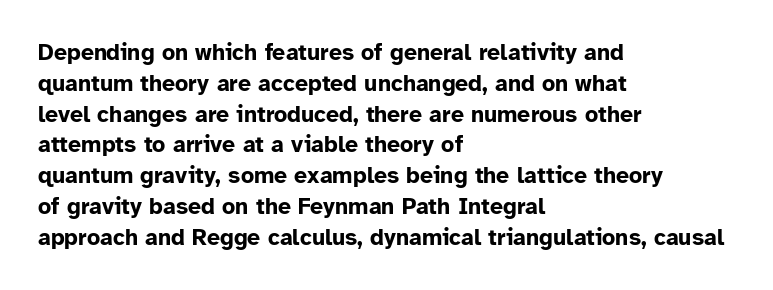
The image shows 23 px bold type, upright; set left-aligned, normal line spacing (1.34x), normal letter spacing, not underlined.
